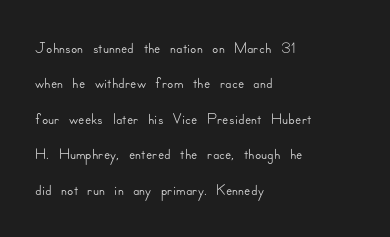
Q: Is the text italic (slanted)? A: No, it is upright.
Q: Is the text underlined? A: No.
Q: How is the paragraph aligned? A: Left-aligned.
Q: Is the spacing between letters normal or unusually wide? A: Normal.
Q: Is the spacing between lines tight, normal or loose? A: Normal.
